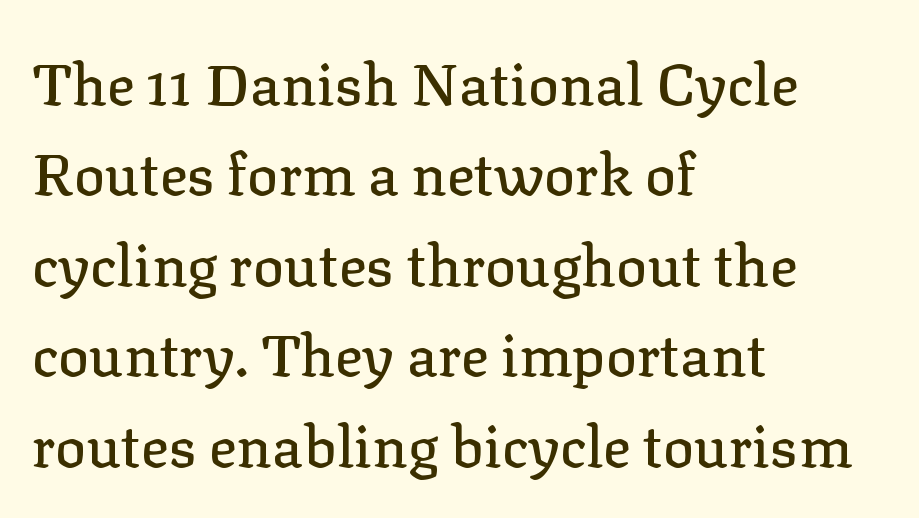
The passage is arranged the way most books set body copy — flush left. Italic? Not at all — the glyphs are vertical. Look at the bottom of the vertical strokes: they flare into serifs here. Rows of type keep a routine distance in the vertical direction. Each letter keeps its own natural width here, so spacing adapts to shape.
